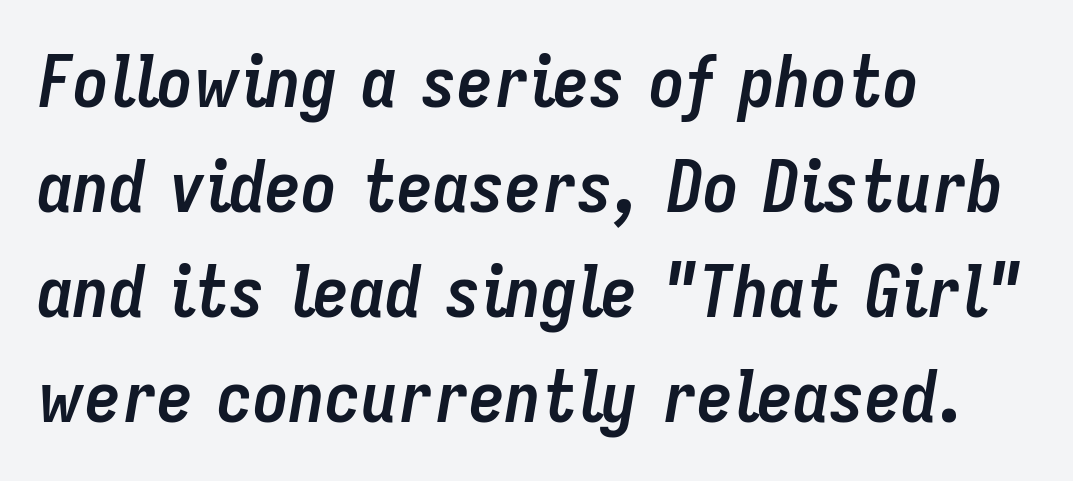
Q: Is the text bold? A: Yes.
Q: Is the text italic (slanted)? A: Yes, it leans right by about 9 degrees.
Q: Is the text underlined? A: No.
Q: How is the paragraph aligned? A: Left-aligned.
Q: Is the spacing between letters normal or unusually wide? A: Normal.
Q: Is the spacing between lines tight, normal or loose? A: Normal.
Q: Width (condensed, normal, or wide)? A: Condensed.
Q: Stroke contrast? A: Low.
Q: x-height? A: Medium.
Q: Monospaced? A: No.
